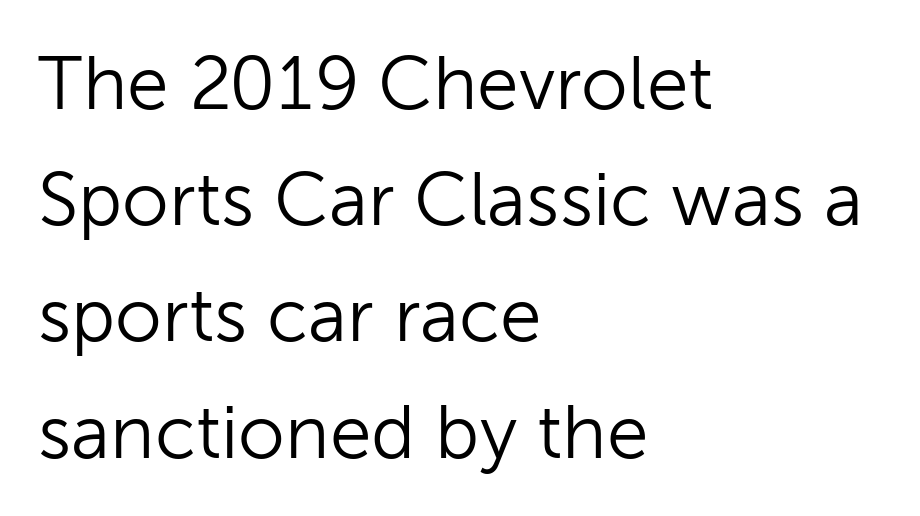
A typesetter would mark this as roman, not italic. Character widths vary here, with narrow letters taking less room than wide ones. Nothing sits at the stroke ends, so this counts as sans-serif. Quick note: underline off. Casual observation: everything's shoved over to the left. Leading: standard.
